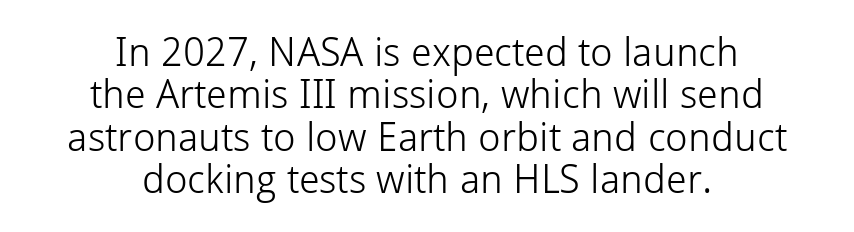
Weight: not bold — regular or lighter. A centered setting, common on invitations and titles, is used for this passage. Proportional: the letters do not fall into vertical columns. The letters carry no serifs — their stems end cleanly without finishing strokes. Anything drawn beneath the words? Only blank space.
